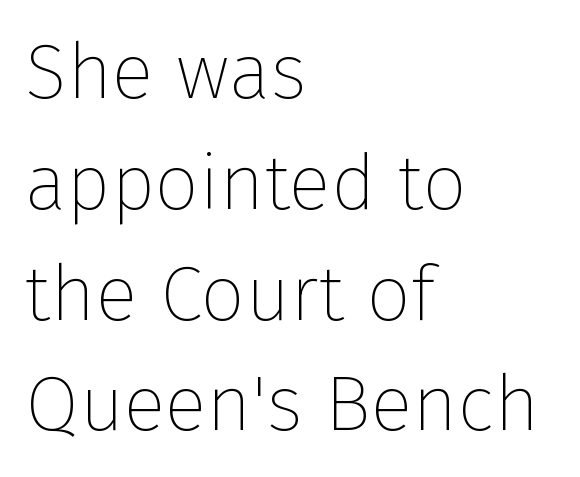
The image shows 78 px thin sans-serif type, upright; set left-aligned, normal line spacing (1.42x), normal letter spacing, not underlined; low stroke contrast and a medium x-height.
